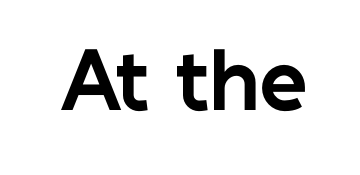
The image shows 76 px bold sans-serif type, upright; set normal letter spacing, not underlined; low stroke contrast and a medium x-height.
